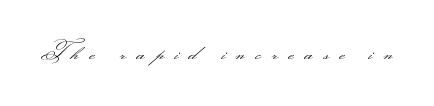
Caption: face not bold, strokes unweighted. There is plenty of visible air inserted between adjacent glyphs. This rendering features lettering with no underline.
